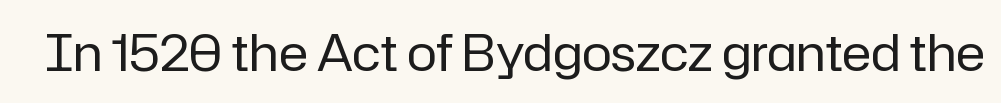
The image shows 50 px regular-weight sans-serif type, upright; set normal letter spacing, not underlined; low stroke contrast and a medium x-height.
